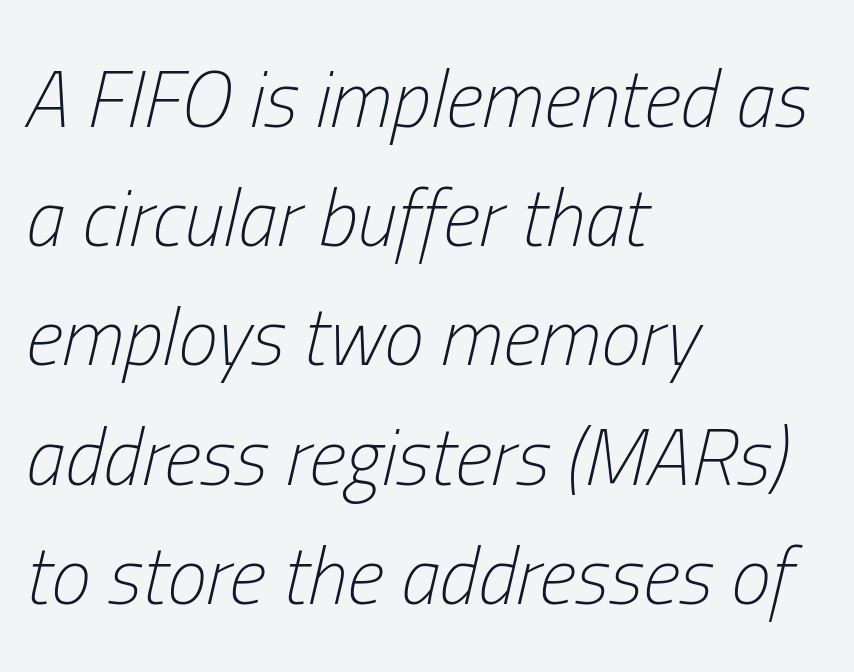
The image shows 80 px light, condensed type, italic (leaning right); set left-aligned, normal line spacing (1.49x), normal letter spacing, not underlined; low stroke contrast and a medium x-height.
